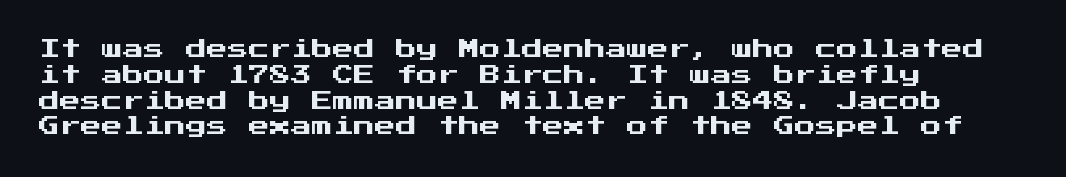
Q: Is the text italic (slanted)? A: No, it is upright.
Q: Is the text underlined? A: No.
Q: How is the paragraph aligned? A: Left-aligned.
Q: Is the spacing between letters normal or unusually wide? A: Normal.
